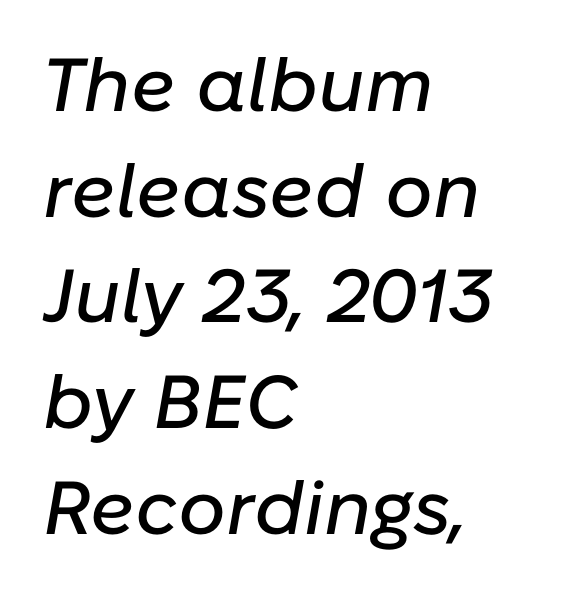
This rendering uses left alignment, leaving the right contour irregular. Words float on clear page, feet unadorned. Is this a fixed-width face? No — the glyphs have proportional, varying widths. Interline gaps are of average width in this sample. Looking at the ascenders, they clearly lean.
